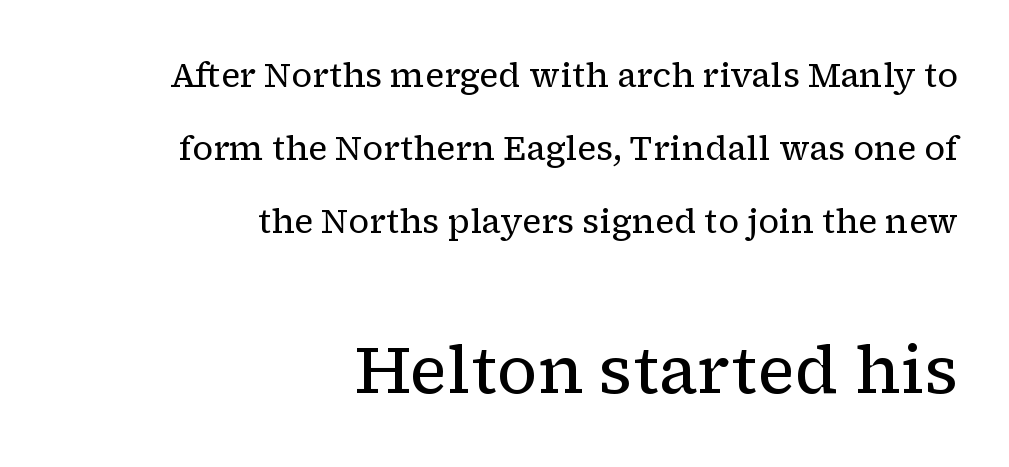
Q: Is the text bold? A: No.
Q: Is the text italic (slanted)? A: No, it is upright.
Q: Is the typeface a serif or a sans-serif typeface? A: Serif.
Q: Is the text underlined? A: No.
Q: How is the paragraph aligned? A: Right-aligned.
Q: Is the spacing between letters normal or unusually wide? A: Normal.
Q: Is the spacing between lines tight, normal or loose? A: Loose.
Q: Which block of text is set in a larger size, the first (top) or the second (bottom)? A: The second (bottom) one.
Q: Width (condensed, normal, or wide)? A: Normal.
Q: Stroke contrast? A: Low.
Q: x-height? A: Medium.
Q: Monospaced? A: No.
